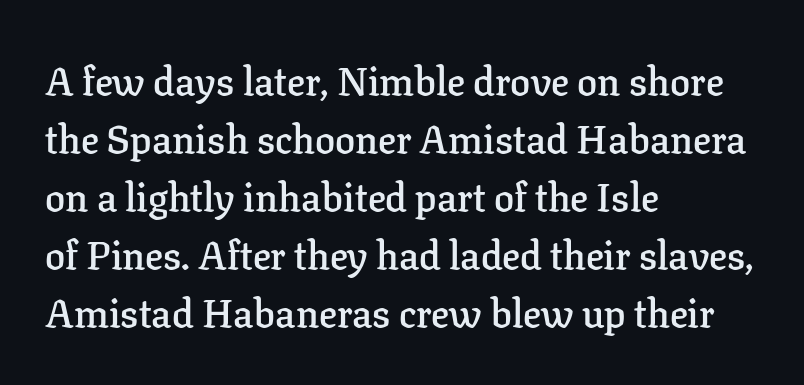
Q: Is the text bold? A: Semi-bold.
Q: Is the text italic (slanted)? A: No, it is upright.
Q: Is the typeface a serif or a sans-serif typeface? A: Serif.
Q: Is the text underlined? A: No.
Q: How is the paragraph aligned? A: Left-aligned.
Q: Is the spacing between letters normal or unusually wide? A: Normal.
Q: Is the spacing between lines tight, normal or loose? A: Normal.
Q: Width (condensed, normal, or wide)? A: Normal.
Q: Stroke contrast? A: Low.
Q: x-height? A: Medium.
Q: Monospaced? A: No.
